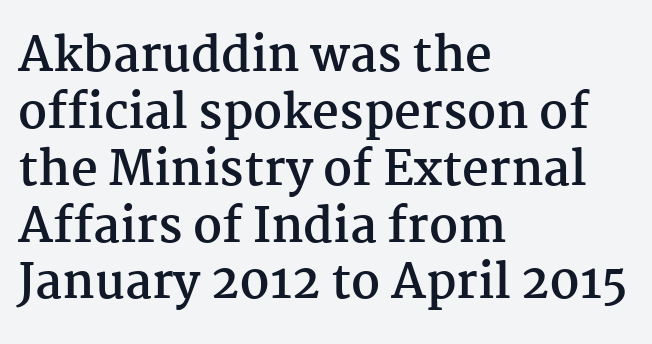
The image shows 47 px semibold serif type, upright; set left-aligned, line spacing 1.21x, normal letter spacing, not underlined; medium stroke contrast and a medium x-height.
